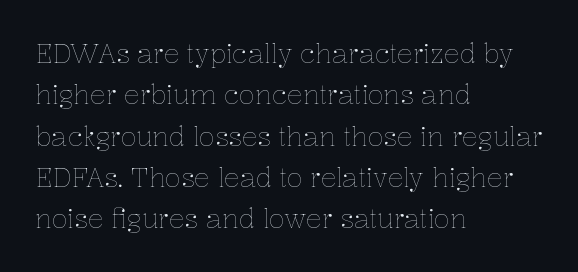
The image shows 26 px text type, upright; set left-aligned, normal line spacing (1.59x), normal letter spacing, not underlined.
